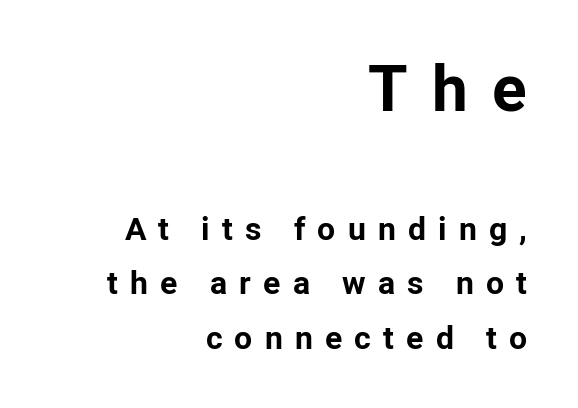
Q: Is the text bold? A: Yes.
Q: Is the text italic (slanted)? A: No, it is upright.
Q: Is the typeface a serif or a sans-serif typeface? A: Sans-serif.
Q: Is the text underlined? A: No.
Q: How is the paragraph aligned? A: Right-aligned.
Q: Is the spacing between letters normal or unusually wide? A: Unusually wide.
Q: Is the spacing between lines tight, normal or loose? A: Normal.
Q: Which block of text is set in a larger size, the first (top) or the second (bottom)? A: The first (top) one.
Q: Width (condensed, normal, or wide)? A: Normal.
Q: Stroke contrast? A: Low.
Q: x-height? A: Medium.
Q: Monospaced? A: No.
